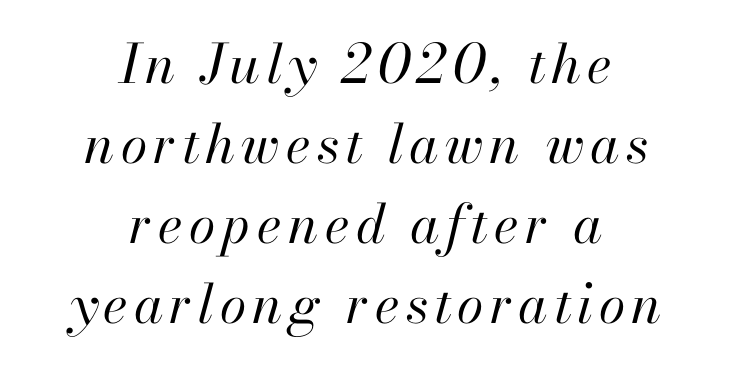
Q: Is the text bold? A: No.
Q: Is the text italic (slanted)? A: Yes, it leans right by about 13 degrees.
Q: Is the text underlined? A: No.
Q: How is the paragraph aligned? A: Centered.
Q: Is the spacing between lines tight, normal or loose? A: Normal.
Q: Width (condensed, normal, or wide)? A: Normal.
Q: Stroke contrast? A: High.
Q: x-height? A: Small.
Q: Monospaced? A: No.
